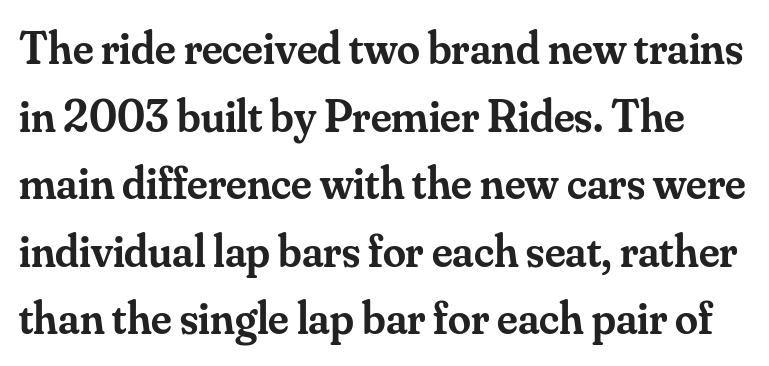
Nobody touched the tracking dial on this one. Italic? Not at all — the glyphs are vertical. Leading matches the norm, producing a regular column. Glance below the letters and you will spot only blank space. Varying glyph widths throughout — classic text-font behaviour. Each letter's strokes conclude with small projecting serifs.
